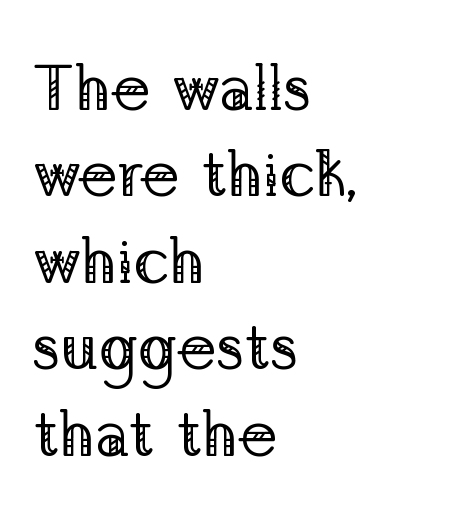
The image shows 65 px regular-weight serif type, upright; set left-aligned, normal line spacing (1.33x), normal letter spacing, not underlined; low stroke contrast and a medium x-height.
